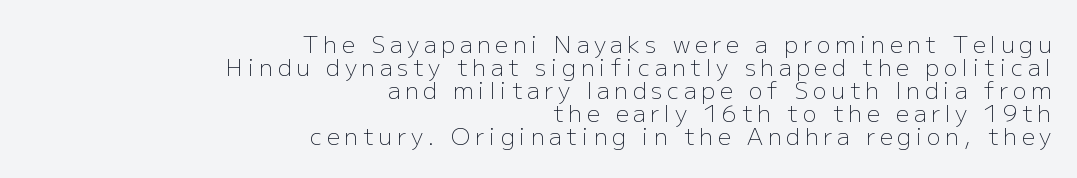
The image shows 23 px text type, upright; set right-aligned, tight line spacing (1.0x), unusually wide letter spacing (+0.21 em), not underlined.
